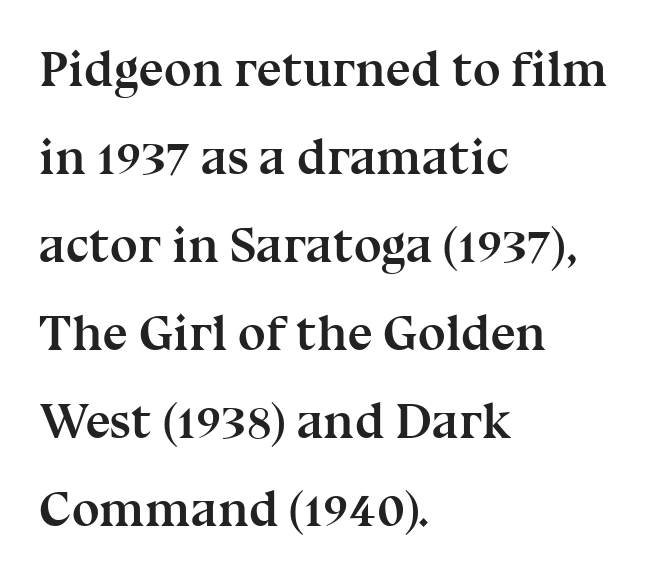
Q: Is the text bold? A: Yes.
Q: Is the text italic (slanted)? A: No, it is upright.
Q: Is the typeface a serif or a sans-serif typeface? A: Serif.
Q: Is the text underlined? A: No.
Q: How is the paragraph aligned? A: Left-aligned.
Q: Is the spacing between letters normal or unusually wide? A: Normal.
Q: Width (condensed, normal, or wide)? A: Normal.
Q: Stroke contrast? A: Medium.
Q: x-height? A: Medium.
Q: Monospaced? A: No.
